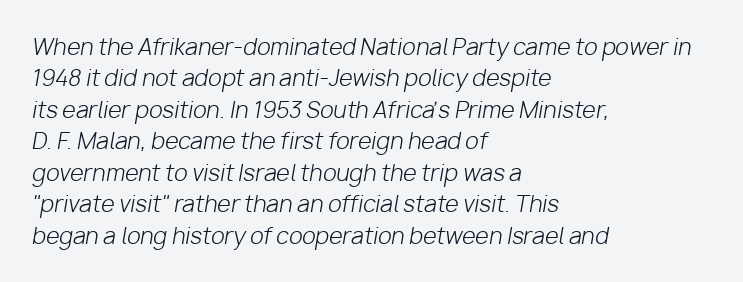
Q: Is the text bold? A: No.
Q: Is the text italic (slanted)? A: Yes, it leans right by about 10 degrees.
Q: Is the text underlined? A: No.
Q: How is the paragraph aligned? A: Left-aligned.
Q: Is the spacing between letters normal or unusually wide? A: Normal.
Q: Is the spacing between lines tight, normal or loose? A: Normal.
